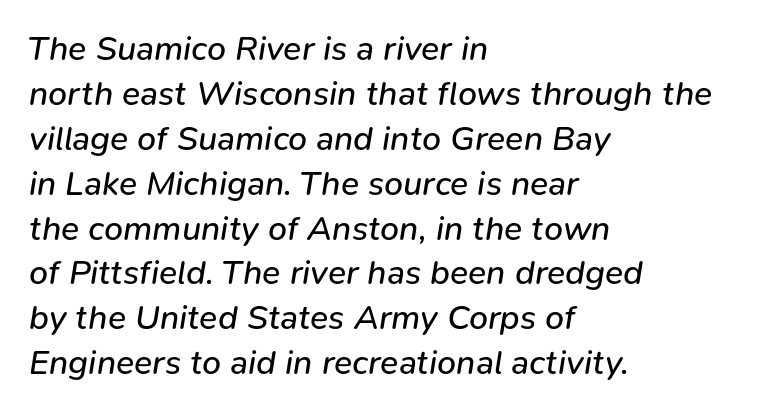
Q: Is the text bold? A: No.
Q: Is the text italic (slanted)? A: Yes, it leans right by about 9 degrees.
Q: Is the text underlined? A: No.
Q: How is the paragraph aligned? A: Left-aligned.
Q: Is the spacing between letters normal or unusually wide? A: Normal.
Q: Is the spacing between lines tight, normal or loose? A: Normal.
Q: Width (condensed, normal, or wide)? A: Normal.
Q: Stroke contrast? A: Low.
Q: x-height? A: Medium.
Q: Monospaced? A: No.
